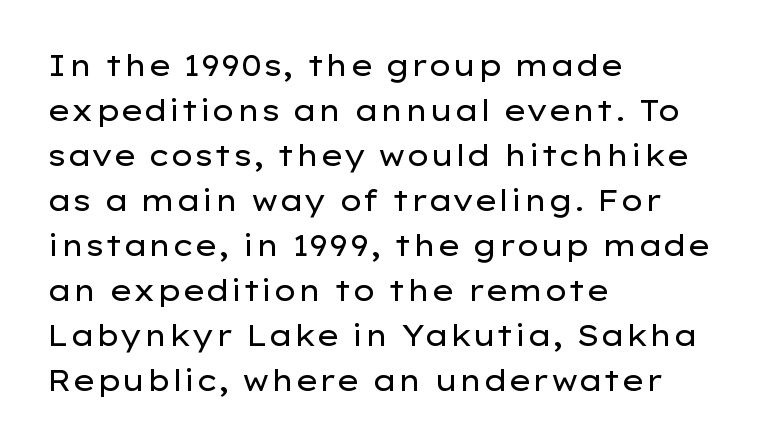
Horizontal alignment here is leftward, the default for most running prose. Leading matches the norm, producing a regular column. It's the straight-up-and-down kind of type. Think of a printed novel: that variable character pitch is what you see here. Observe the ordinary spacing: letters are neighbours, not strangers.
